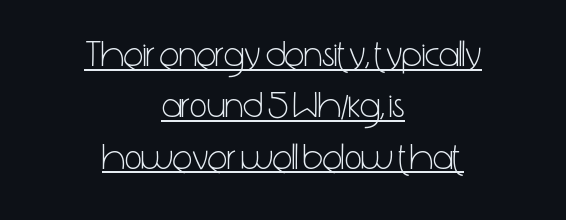
Does the leading feel generous? No, just average. The characters are drawn with everyday or finer stroke widths. Look at the bottom of the vertical strokes: they stop flat, with no serifs. Character widths vary here, with narrow letters taking less room than wide ones. No italicization has been applied; the sample stays upright.
